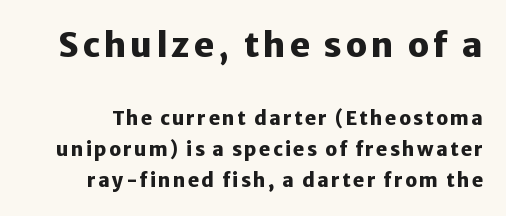
The axis of the letterforms is exactly vertical. Proportional: the letters do not fall into vertical columns. Baseline-to-baseline distance is the conventional proportion of letter height. Classification — sans serif. A bare baseline throughout the passage. Look at the stroke-to-counter ratio: heavy, a bold.
